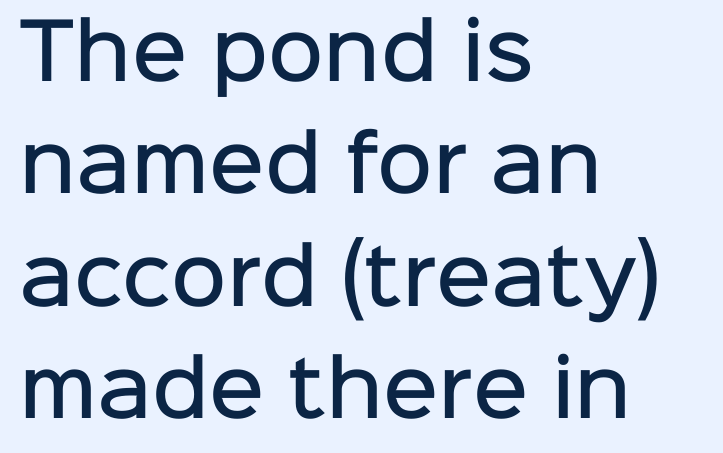
{"serif": "no", "italic": "no", "bold": "semi", "weight": "semibold", "width": "normal", "stroke_contrast": "low", "x_height": "medium", "monospaced": "no", "underline": "no", "align": "left", "line_spacing": "normal", "line_spacing_ratio": 1.48, "letter_spacing": "normal", "letter_spacing_em": 0.0, "glyph_px": 76}
